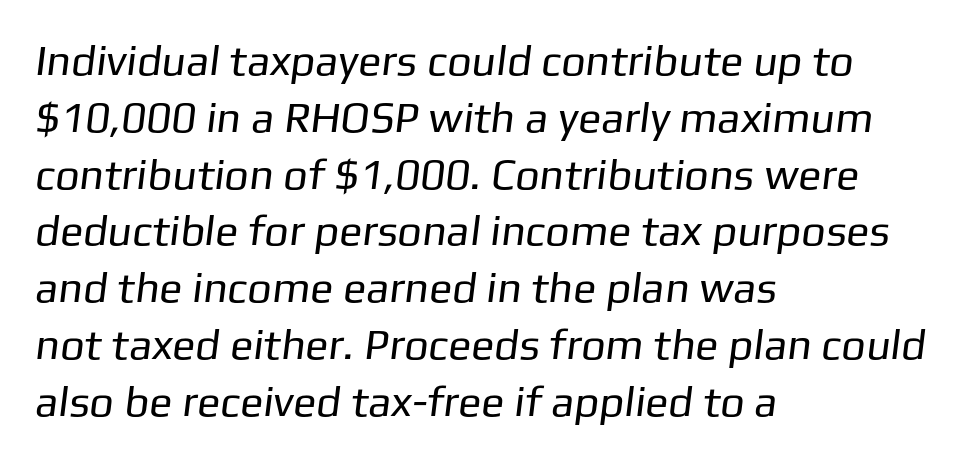
Q: Is the text bold? A: No.
Q: Is the typeface a serif or a sans-serif typeface? A: Sans-serif.
Q: Is the text underlined? A: No.
Q: How is the paragraph aligned? A: Left-aligned.
Q: Is the spacing between letters normal or unusually wide? A: Normal.
Q: Is the spacing between lines tight, normal or loose? A: Normal.
Q: Width (condensed, normal, or wide)? A: Normal.
Q: Stroke contrast? A: Low.
Q: x-height? A: Medium.
Q: Monospaced? A: No.
